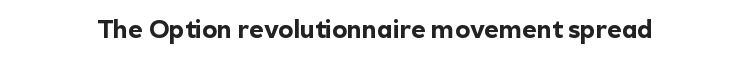
Q: Is the text bold? A: Yes.
Q: Is the text italic (slanted)? A: No, it is upright.
Q: Is the text underlined? A: No.
Q: Is the spacing between letters normal or unusually wide? A: Normal.
